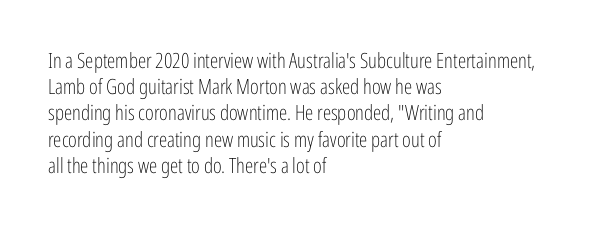
Q: Is the text bold? A: No.
Q: Is the text italic (slanted)? A: No, it is upright.
Q: Is the text underlined? A: No.
Q: How is the paragraph aligned? A: Left-aligned.
Q: Is the spacing between letters normal or unusually wide? A: Normal.
Q: Is the spacing between lines tight, normal or loose? A: Normal.
